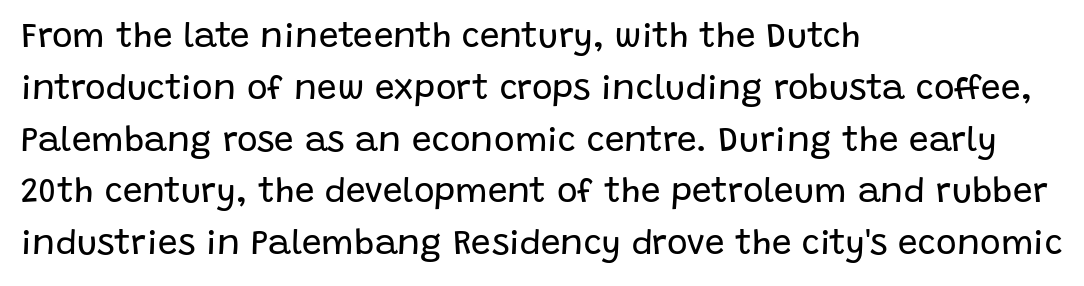
Q: Is the text bold? A: No.
Q: Is the text italic (slanted)? A: No, it is upright.
Q: Is the typeface a serif or a sans-serif typeface? A: Sans-serif.
Q: Is the text underlined? A: No.
Q: How is the paragraph aligned? A: Left-aligned.
Q: Is the spacing between letters normal or unusually wide? A: Normal.
Q: Is the spacing between lines tight, normal or loose? A: Normal.
Q: Width (condensed, normal, or wide)? A: Normal.
Q: Stroke contrast? A: Low.
Q: x-height? A: Large.
Q: Monospaced? A: No.
